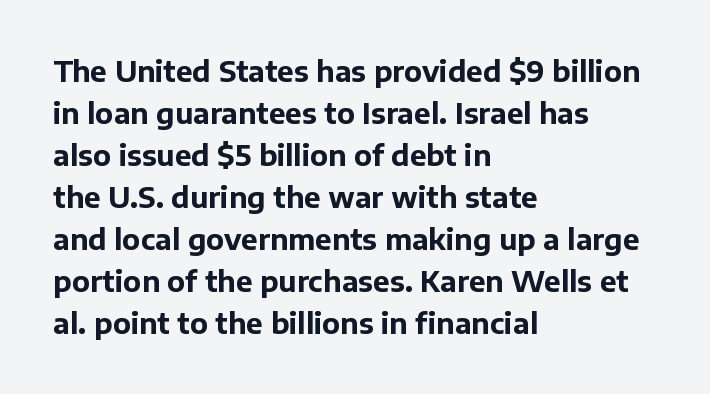
The baseline area is clear. In terms of letterspacing, this is plain default setting. Short and long lines alike share a common starting point at left. This block has exactly the height ordinary leading produces. Posture: vertical.
